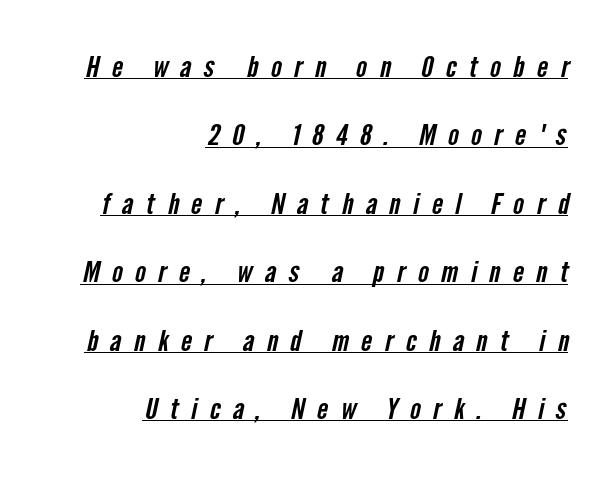
What's the leading like? Stretched, with rows far apart. Each letter keeps its own natural width here, so spacing adapts to shape. Students, observe the line beneath the letters — that is underlining. Between one letter and the next there's a generous, obvious gap. To sum up the face: it is a sans, with no serifs.
